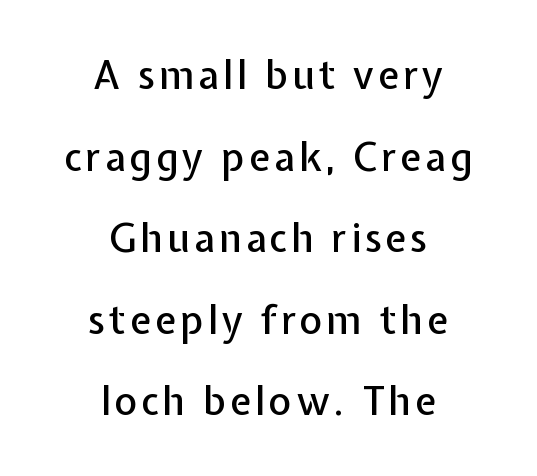
The image shows 39 px sans-serif type, upright; set centered, loose line spacing (2.09x), not underlined; low stroke contrast and a medium x-height.
